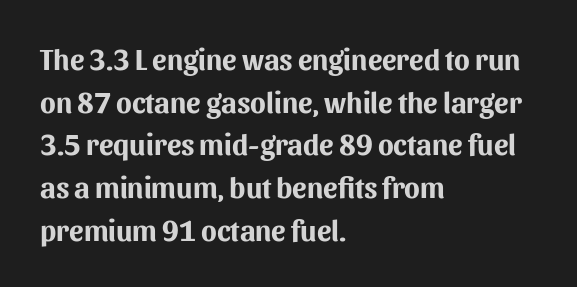
Q: Is the text bold? A: Yes.
Q: Is the text italic (slanted)? A: No, it is upright.
Q: Is the typeface a serif or a sans-serif typeface? A: Sans-serif.
Q: Is the text underlined? A: No.
Q: How is the paragraph aligned? A: Left-aligned.
Q: Is the spacing between letters normal or unusually wide? A: Normal.
Q: Is the spacing between lines tight, normal or loose? A: Normal.
Q: Width (condensed, normal, or wide)? A: Normal.
Q: Stroke contrast? A: Medium.
Q: x-height? A: Medium.
Q: Monospaced? A: No.
